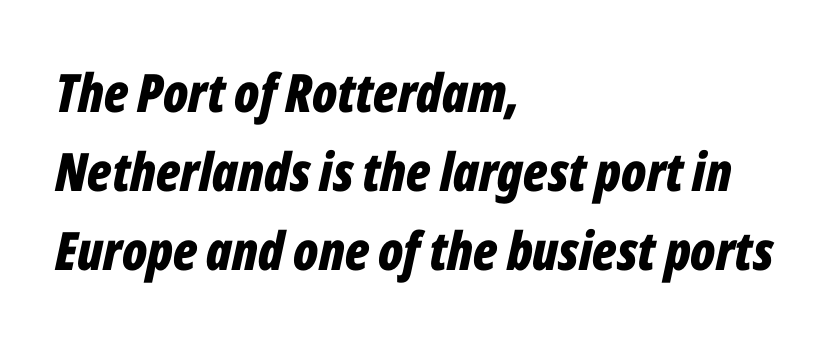
The type is set solid horizontally, with unmodified tracking. Underlining? Definitely not there. The whole block is typeset with a tilt. Horizontal bands of white between lines are of average thickness. Each glyph is drawn with heavy, bold strokes. These lines are set flush left with a ragged right edge.
